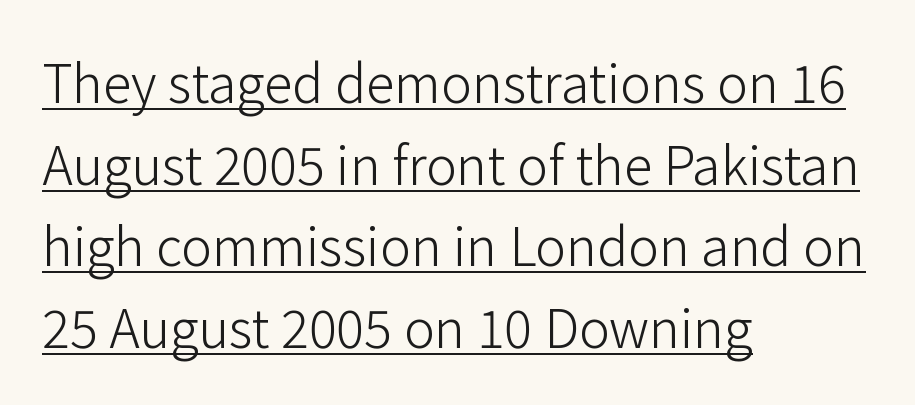
The words here are underlined. Designer's note — italics off, roman on. This is not heavy type; no bold has been used. A typesetter would call this leading conventional body-copy spacing.
